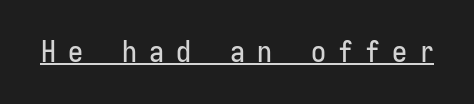
The image shows 30 px condensed sans-serif type, upright; set unusually wide letter spacing (+0.4 em), underlined; low stroke contrast and a medium x-height.
